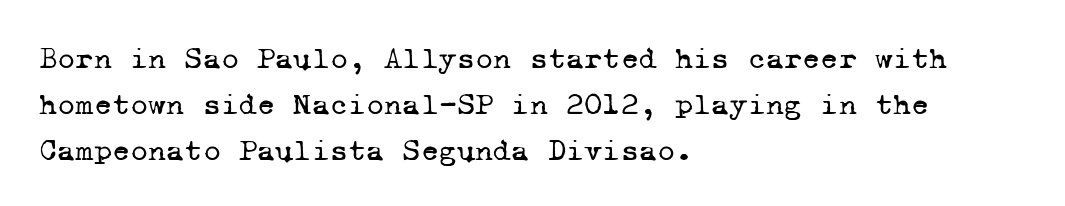
{"serif": "yes", "bold": "no", "weight": "regular", "width": "normal", "stroke_contrast": "low", "x_height": "medium", "monospaced": "yes", "underline": "no", "align": "left", "line_spacing": "normal", "line_spacing_ratio": 1.48, "letter_spacing": "normal", "letter_spacing_em": 0.0, "glyph_px": 31}
